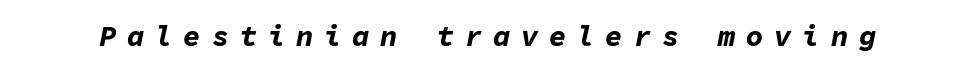
Unmarked baselines from the first word to the last. Substantial extra tracking has been applied to these lines. The rendering uses typewriter-style spacing with identical character cells. The typography opts for an oblique posture over an upright one. Bold? Absolutely — the strokes are thick and heavy.
